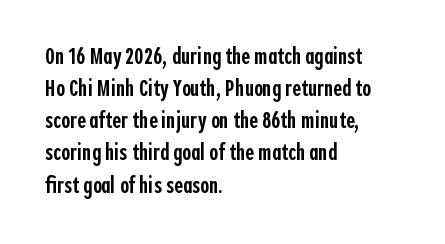
The string is rendered with underlining switched off. Stroke thickness is moderately raised; the sample reads as semibold. Tracking here is standard; glyphs follow each other at the usual distance. The block of text has a typical density, with ordinary space between rows.
